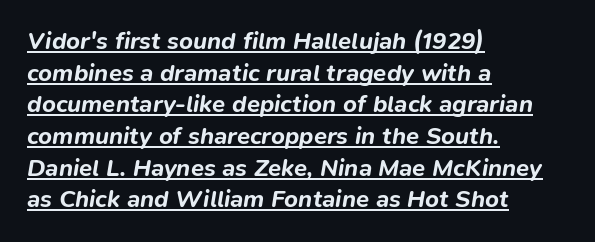
The image shows 24 px bold type, italic (leaning right); set left-aligned, normal line spacing (1.32x), normal letter spacing, underlined.
